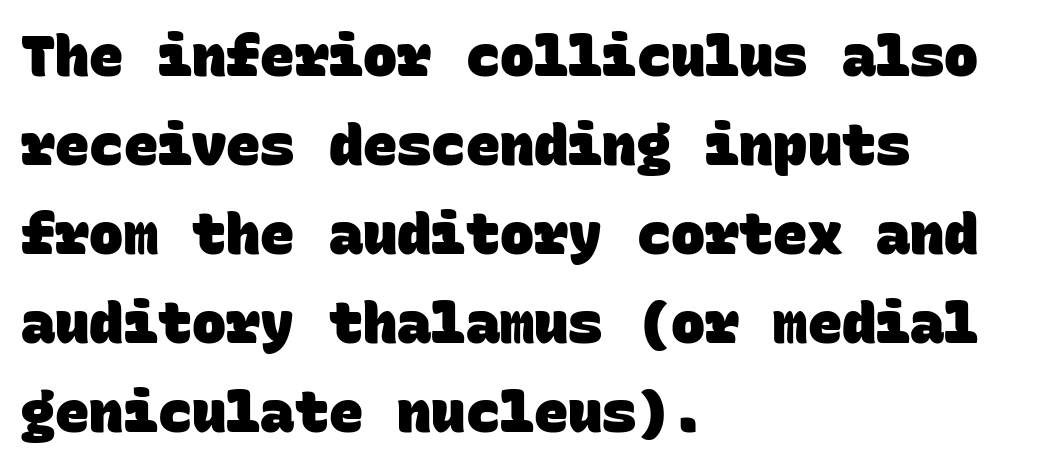
The font is running at its bold setting. Each row of text sits above clean, open space. A typesetter would call this monospace, since all characters share one set width. The setting favours the left margin, as ordinary paragraphs usually do. Characters follow at the spacing the type designer built in. Students, observe: this is what conventionally led text looks like.
